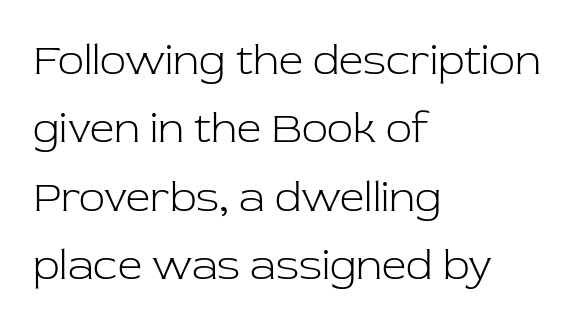
The image shows 43 px light serif type, upright; set left-aligned, normal line spacing (1.59x), normal letter spacing, not underlined; low stroke contrast and a medium x-height.
